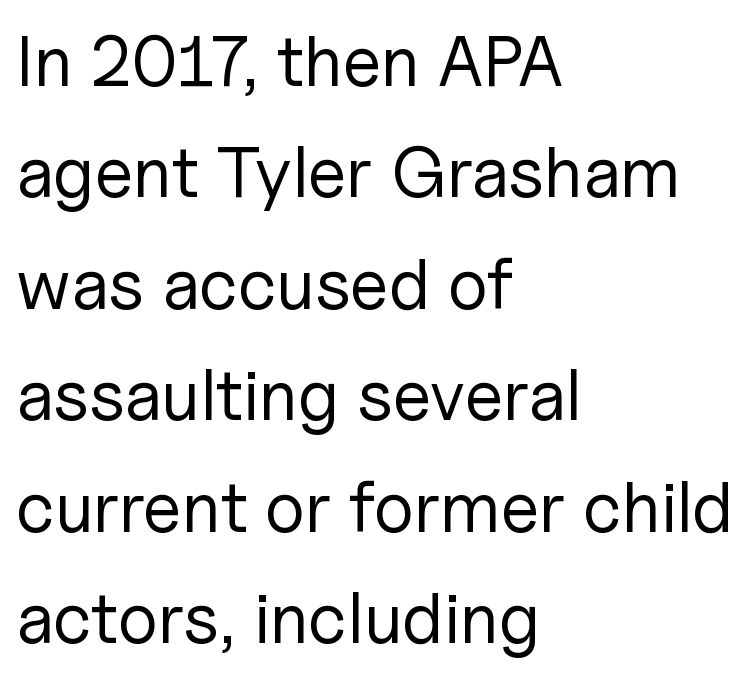
Q: Is the text bold? A: No.
Q: Is the text italic (slanted)? A: No, it is upright.
Q: Is the typeface a serif or a sans-serif typeface? A: Sans-serif.
Q: Is the text underlined? A: No.
Q: How is the paragraph aligned? A: Left-aligned.
Q: Is the spacing between letters normal or unusually wide? A: Normal.
Q: Is the spacing between lines tight, normal or loose? A: Normal.
Q: Width (condensed, normal, or wide)? A: Normal.
Q: Stroke contrast? A: Low.
Q: x-height? A: Medium.
Q: Monospaced? A: No.
